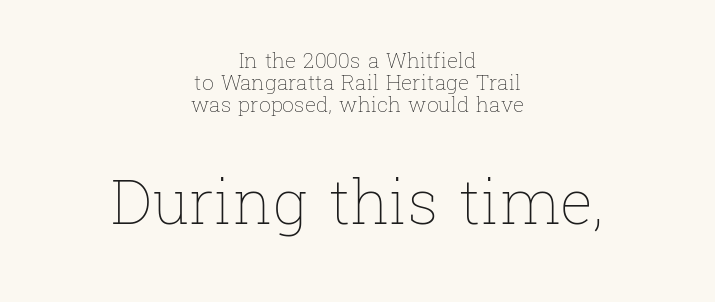
Does the leading feel generous? Not at all — it's pinched. Underline: absent. This sample has the flowing, uneven cadence of proportional lettering. This rendering uses center alignment, leaving both contours irregular but symmetric. The type is set solid horizontally, with unmodified tracking.
